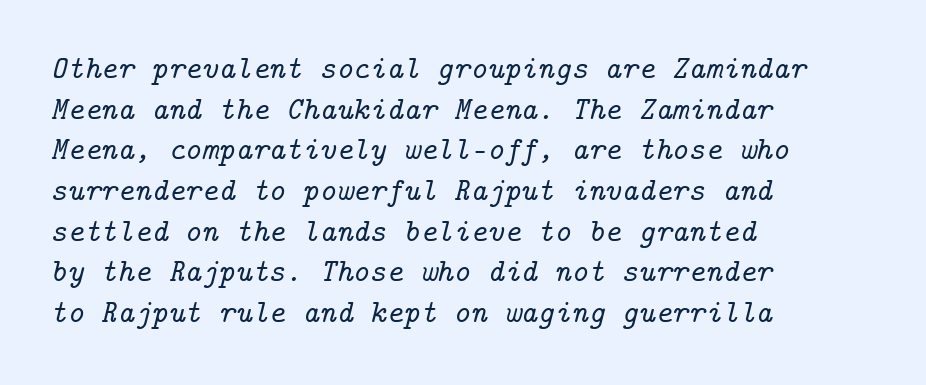
{"serif": "yes", "italic": "yes", "lean": "right", "slant_degrees": 14, "width": "normal", "stroke_contrast": "low", "x_height": "medium", "underline": "no", "align": "left", "line_spacing": "normal", "line_spacing_ratio": 1.27, "letter_spacing": "normal", "letter_spacing_em": 0.0, "glyph_px": 32}
